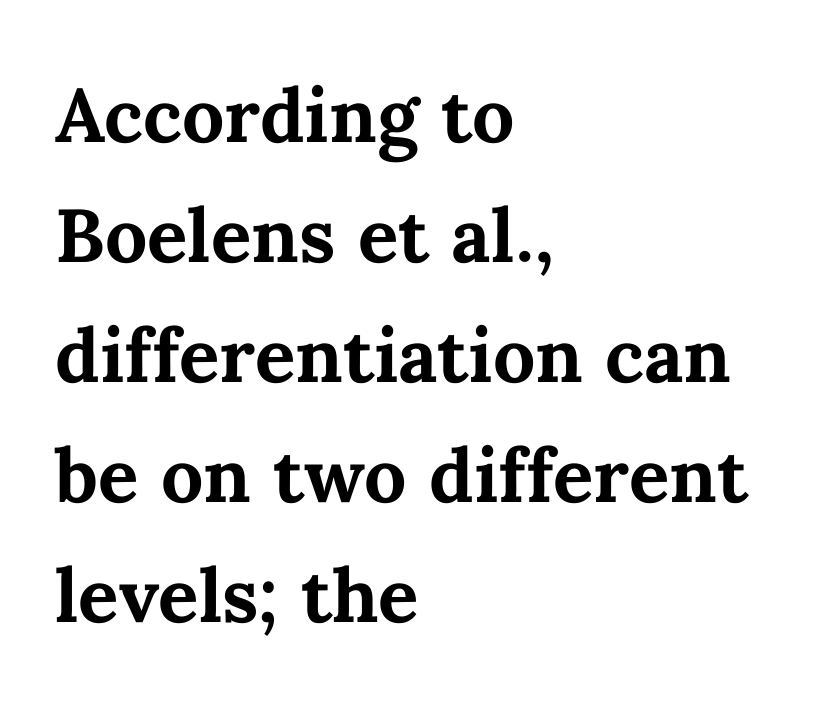
The font is running at its bold setting. Check the space under the baseline: it is left empty. The space between consecutive lines is moderate. You could call the tracking neutral — neither tight nor loose. Character widths vary here, with narrow letters taking less room than wide ones. The font's upright variant was chosen for this text.
